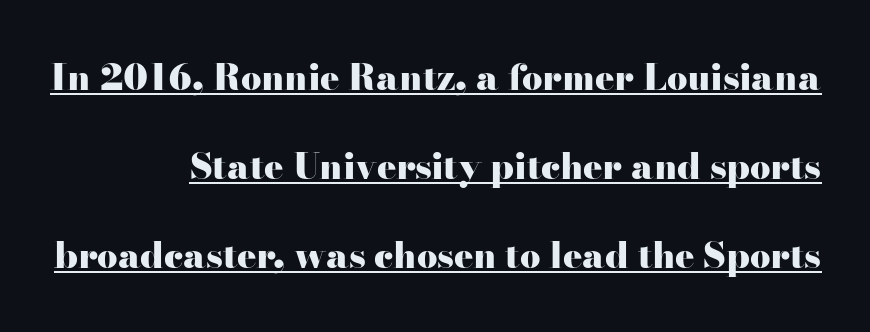
{"serif": "yes", "italic": "no", "bold": "yes", "weight": "heavy", "width": "wide", "stroke_contrast": "high", "x_height": "small", "monospaced": "no", "underline": "yes", "align": "right", "line_spacing": "loose", "line_spacing_ratio": 2.47, "letter_spacing": "normal", "letter_spacing_em": 0.0, "glyph_px": 36}
